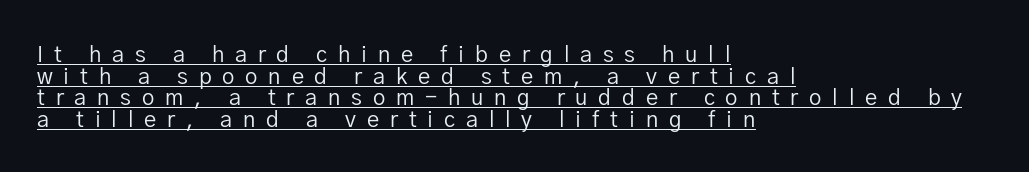
Q: Is the text bold? A: No.
Q: Is the text italic (slanted)? A: No, it is upright.
Q: Is the text underlined? A: Yes.
Q: How is the paragraph aligned? A: Left-aligned.
Q: Is the spacing between letters normal or unusually wide? A: Unusually wide.
Q: Is the spacing between lines tight, normal or loose? A: Tight.
